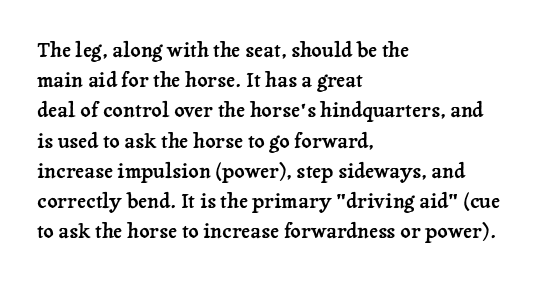
The image shows 20 px text type, upright; set left-aligned, normal line spacing (1.51x), normal letter spacing, not underlined.
